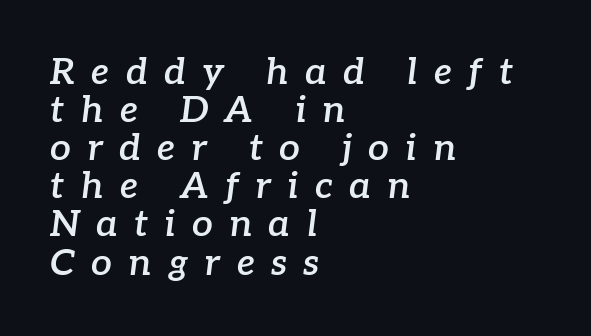
Semibold letterforms, between regular and bold. This sample trades vertical openness for compactness between lines. Characters follow at a spacing far wider than the type designer built in. Caption: multi-line text, flush left, ragged right. A typesetter would label this face a serif. This sample has the flowing, uneven cadence of proportional lettering.
